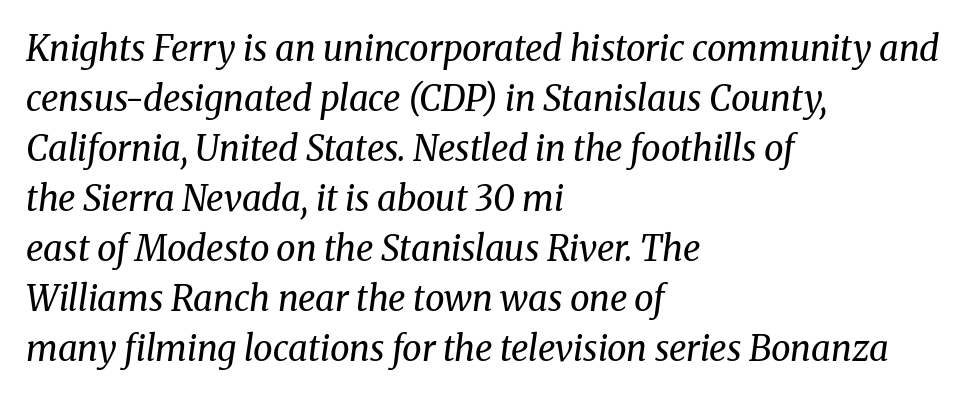
Q: Is the text bold? A: No.
Q: Is the text italic (slanted)? A: Yes, it leans right by about 8 degrees.
Q: Is the typeface a serif or a sans-serif typeface? A: Serif.
Q: Is the text underlined? A: No.
Q: How is the paragraph aligned? A: Left-aligned.
Q: Is the spacing between letters normal or unusually wide? A: Normal.
Q: Is the spacing between lines tight, normal or loose? A: Normal.
Q: Width (condensed, normal, or wide)? A: Normal.
Q: Stroke contrast? A: Medium.
Q: x-height? A: Medium.
Q: Monospaced? A: No.
